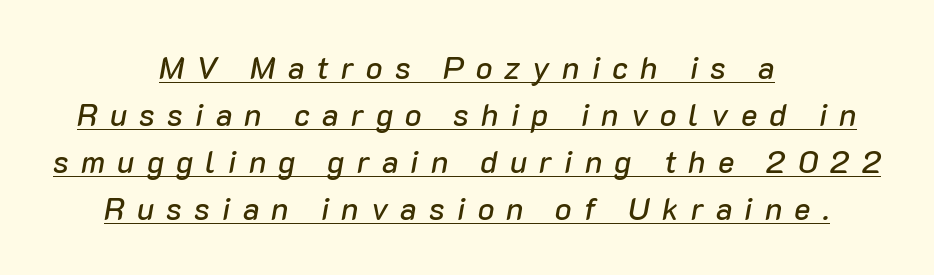
{"italic": "yes", "lean": "right", "slant_degrees": 10, "width": "normal", "stroke_contrast": "low", "x_height": "medium", "monospaced": "no", "underline": "yes", "align": "center", "line_spacing": "normal", "line_spacing_ratio": 1.52, "letter_spacing": "wide", "letter_spacing_em": 0.39, "glyph_px": 31}
